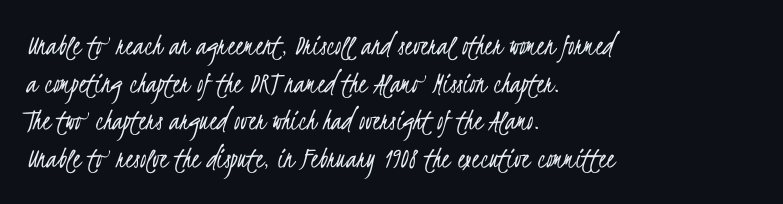
Q: Is the text bold? A: No.
Q: Is the typeface a serif or a sans-serif typeface? A: Sans-serif.
Q: Is the text underlined? A: No.
Q: How is the paragraph aligned? A: Left-aligned.
Q: Is the spacing between letters normal or unusually wide? A: Normal.
Q: Width (condensed, normal, or wide)? A: Condensed.
Q: Stroke contrast? A: Low.
Q: x-height? A: Small.
Q: Monospaced? A: No.
